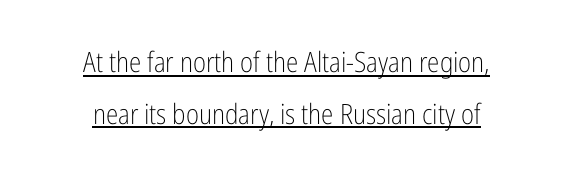
The image shows 28 px light, condensed sans-serif type, upright; set centered, line spacing 1.84x, normal letter spacing, underlined; low stroke contrast and a medium x-height.
